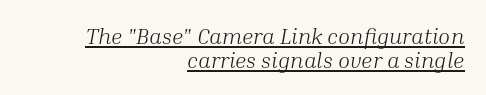
Q: Is the text bold? A: No.
Q: Is the text italic (slanted)? A: Yes, it leans right by about 10 degrees.
Q: Is the text underlined? A: Yes.
Q: How is the paragraph aligned? A: Right-aligned.
Q: Is the spacing between letters normal or unusually wide? A: Normal.
Q: Is the spacing between lines tight, normal or loose? A: Tight.
